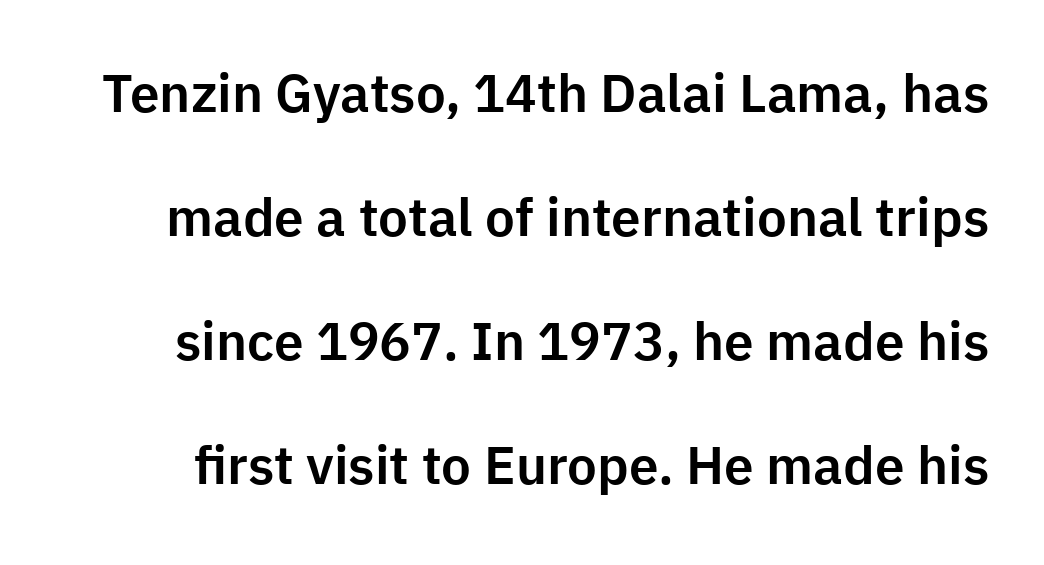
Baseline-to-baseline distance is far greater than the letter height. Unmarked baselines from the first word to the last. In terms of letterspacing, this is plain default setting. The lettering stays uniformly vertical, giving the passage a roman look.
